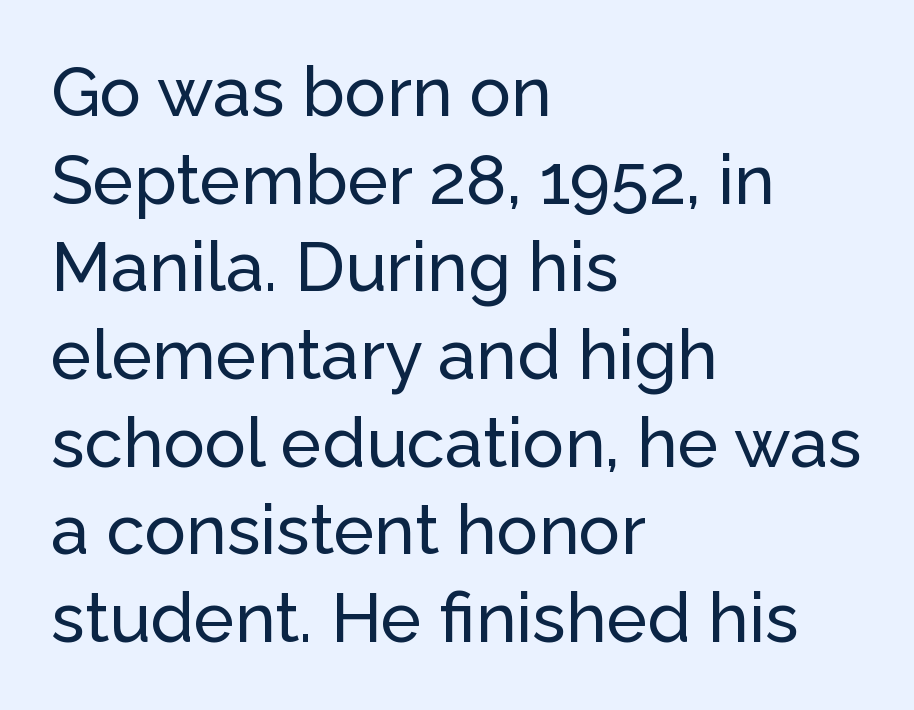
Think of a printed novel: that variable character pitch is what you see here. Observe the absence of serifs on each vertical stroke in this sample. The vertical gap from one line to the next is medium. A classic flush-left, rag-right setting is used for this passage.
